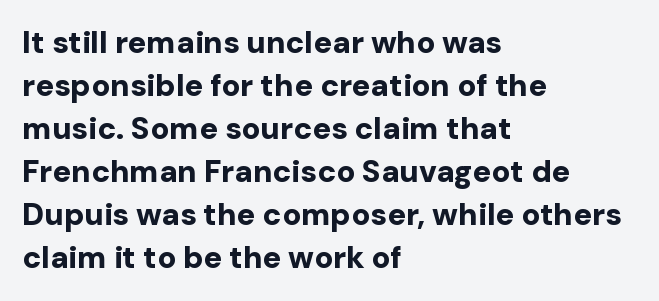
Q: Is the text bold? A: Yes.
Q: Is the text italic (slanted)? A: No, it is upright.
Q: Is the typeface a serif or a sans-serif typeface? A: Sans-serif.
Q: Is the text underlined? A: No.
Q: How is the paragraph aligned? A: Left-aligned.
Q: Is the spacing between letters normal or unusually wide? A: Normal.
Q: Is the spacing between lines tight, normal or loose? A: Normal.
Q: Width (condensed, normal, or wide)? A: Normal.
Q: Stroke contrast? A: Low.
Q: x-height? A: Medium.
Q: Monospaced? A: No.
